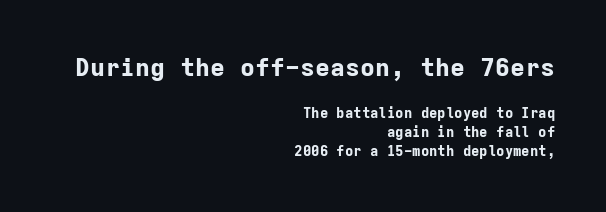
The image shows 25 px bold type, upright; set right-aligned, normal line spacing (1.34x), normal letter spacing, not underlined; the first (top) block is 1.79x larger.
